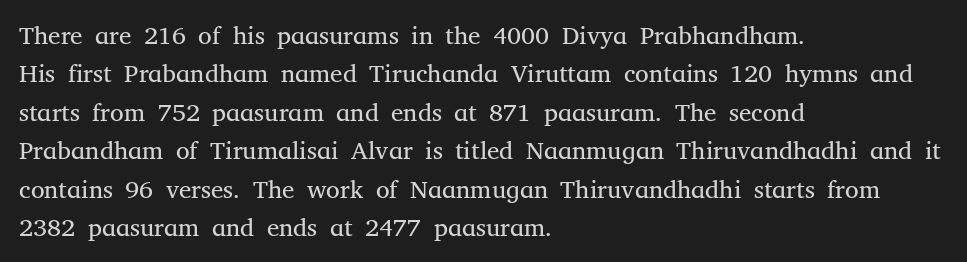
The image shows 25 px text type, upright; set left-aligned, normal line spacing (1.54x), normal letter spacing, not underlined.
